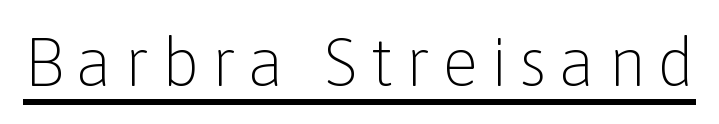
{"serif": "no", "italic": "no", "bold": "no", "weight": "light", "width": "normal", "stroke_contrast": "low", "x_height": "medium", "monospaced": "no", "underline": "yes", "glyph_px": 67}
